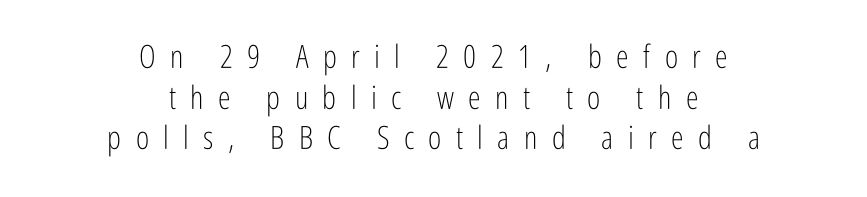
Just letters on the line, the space beneath them empty. Posture: upright roman. Weight: regular or lighter. Is there much room between lines? A standard amount, neither cramped nor airy. Here the designer chose a conventional face with non-uniform glyph widths.
